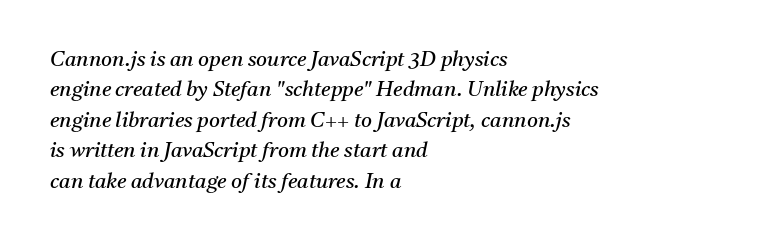
Q: Is the text bold? A: No.
Q: Is the text italic (slanted)? A: Yes, it leans right by about 11 degrees.
Q: Is the text underlined? A: No.
Q: How is the paragraph aligned? A: Left-aligned.
Q: Is the spacing between letters normal or unusually wide? A: Normal.
Q: Is the spacing between lines tight, normal or loose? A: Normal.
